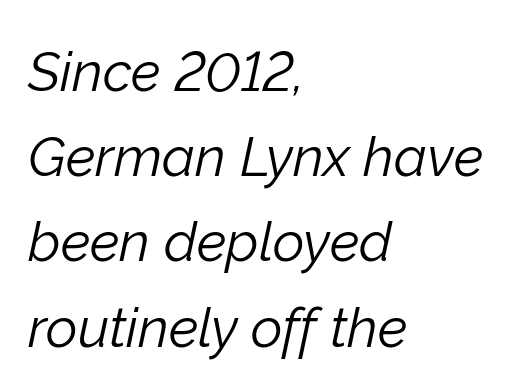
{"italic": "yes", "lean": "right", "slant_degrees": 12, "bold": "no", "weight": "light", "width": "normal", "stroke_contrast": "low", "x_height": "medium", "monospaced": "no", "underline": "no", "align": "left", "line_spacing": "normal", "line_spacing_ratio": 1.55, "letter_spacing": "normal", "letter_spacing_em": 0.0, "glyph_px": 55}
